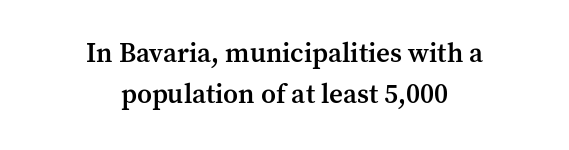
The image shows 27 px text type, upright; set centered, normal line spacing (1.51x), normal letter spacing, not underlined.
